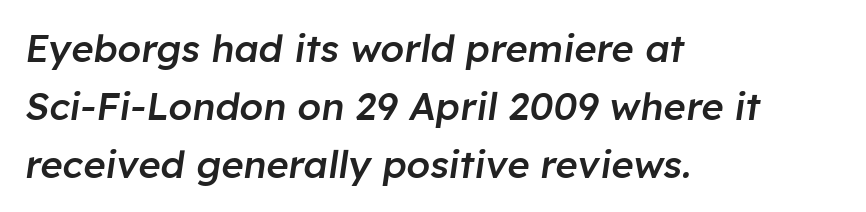
Varying glyph widths throughout — classic text-font behaviour. Compared with an ordinary text face, these strokes are moderately heavier — a semibold. Glyph-to-glyph distance matches everyday printed text. Quick note: italic. The paragraph has a hard left edge and a soft right edge. This sample keeps an unexceptional amount of space between lines.
